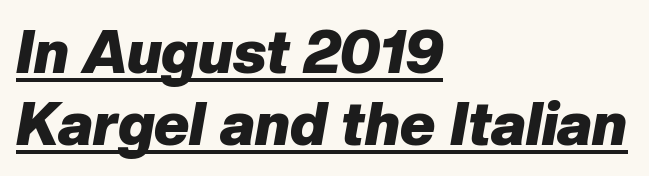
The image shows 60 px heavy type, italic (leaning right); set left-aligned, line spacing 1.2x, normal letter spacing, underlined; low stroke contrast and a medium x-height.
